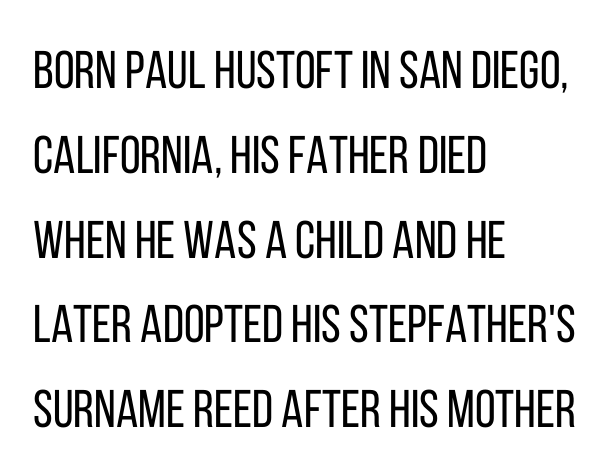
Q: Is the text bold? A: No.
Q: Is the text italic (slanted)? A: No, it is upright.
Q: Is the typeface a serif or a sans-serif typeface? A: Sans-serif.
Q: Is the text underlined? A: No.
Q: How is the paragraph aligned? A: Left-aligned.
Q: Is the spacing between letters normal or unusually wide? A: Normal.
Q: Is the spacing between lines tight, normal or loose? A: Normal.
Q: Width (condensed, normal, or wide)? A: Condensed.
Q: Stroke contrast? A: Low.
Q: x-height? A: Large.
Q: Monospaced? A: No.
